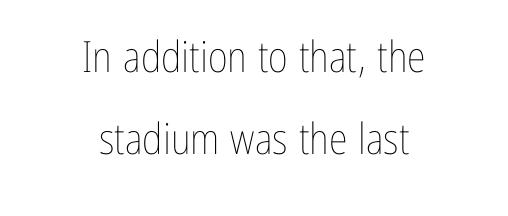
Think of a printed novel: that variable character pitch is what you see here. The baseline area is clear. Letters have the restrained weight of plain body copy at most. Does extra space separate the letters? No, they use regular spacing. The axis of the letterforms is exactly vertical.
